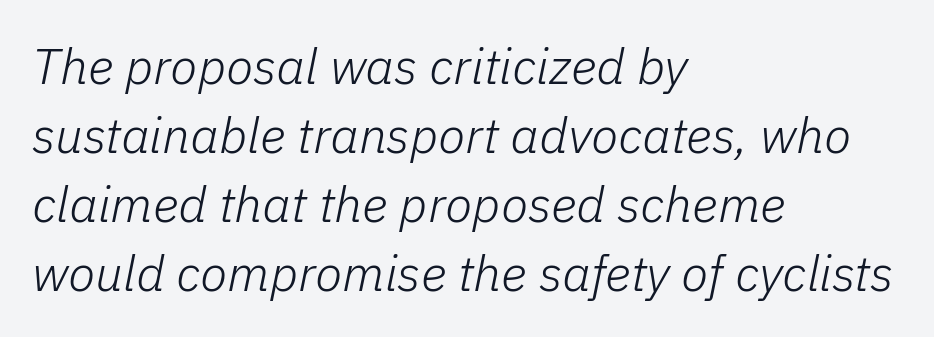
Q: Is the text bold? A: No.
Q: Is the text italic (slanted)? A: Yes, it leans right by about 11 degrees.
Q: Is the text underlined? A: No.
Q: How is the paragraph aligned? A: Left-aligned.
Q: Is the spacing between letters normal or unusually wide? A: Normal.
Q: Is the spacing between lines tight, normal or loose? A: Normal.
Q: Width (condensed, normal, or wide)? A: Normal.
Q: Stroke contrast? A: Low.
Q: x-height? A: Medium.
Q: Monospaced? A: No.
